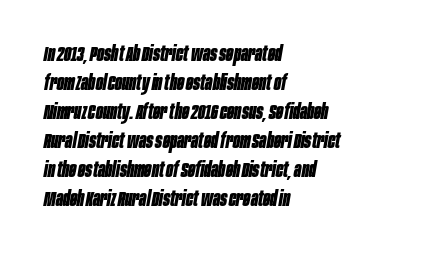
The image shows 21 px bold type, italic (leaning right); set left-aligned, normal line spacing (1.38x), normal letter spacing, not underlined.
